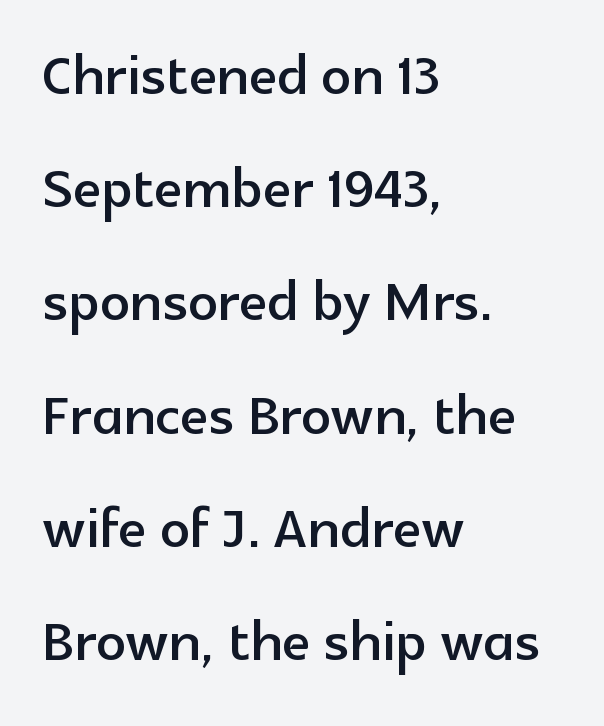
Q: Is the text italic (slanted)? A: No, it is upright.
Q: Is the typeface a serif or a sans-serif typeface? A: Sans-serif.
Q: Is the text underlined? A: No.
Q: How is the paragraph aligned? A: Left-aligned.
Q: Is the spacing between letters normal or unusually wide? A: Normal.
Q: Is the spacing between lines tight, normal or loose? A: Normal.
Q: Width (condensed, normal, or wide)? A: Normal.
Q: x-height? A: Medium.
Q: Monospaced? A: No.
